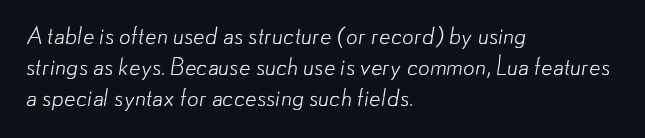
{"bold": "no", "underline": "no", "align": "left", "line_spacing": "normal", "line_spacing_ratio": 1.34, "letter_spacing": "normal", "letter_spacing_em": 0.0, "glyph_px": 23}
